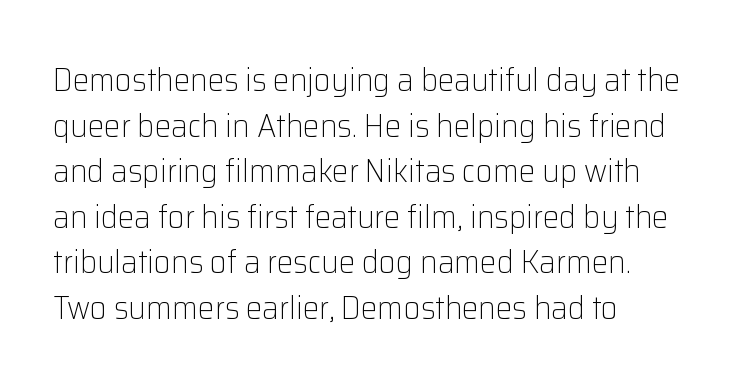
{"serif": "no", "italic": "no", "bold": "no", "weight": "light", "width": "normal", "stroke_contrast": "low", "x_height": "medium", "monospaced": "no", "underline": "no", "line_spacing": "normal", "line_spacing_ratio": 1.38, "letter_spacing": "normal", "letter_spacing_em": 0.0, "glyph_px": 33}
